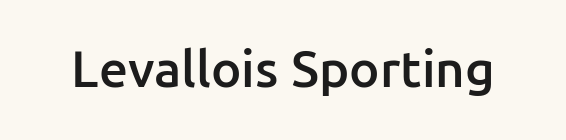
The letterforms sit shoulder to shoulder at normal distance. Note the varied advance widths — an 'i' is clearly narrower than an 'm'. Observe the absence of serifs on each vertical stroke in this sample. A semibold gives these letters moderate extra thickness, short of bold.
